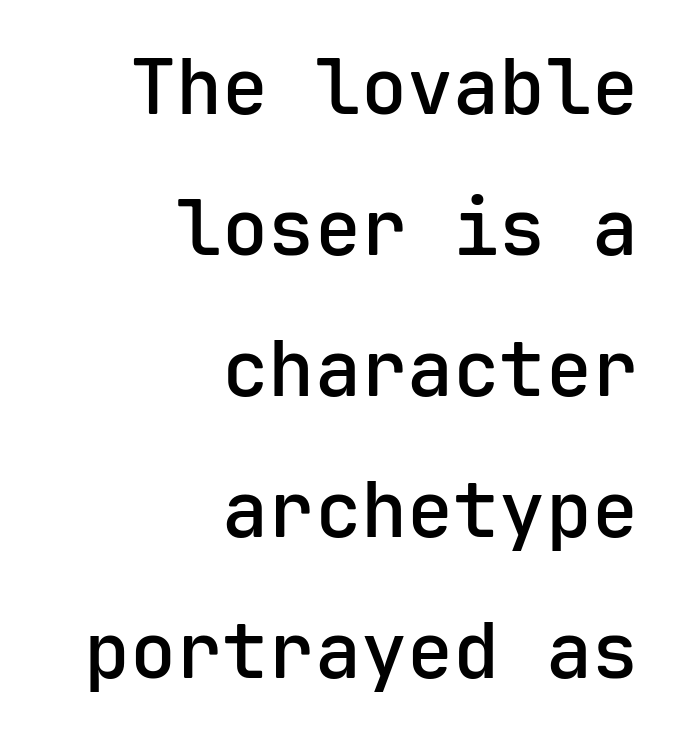
The image shows 77 px semibold sans-serif type, upright, monospaced; set right-aligned, line spacing 1.83x, normal letter spacing, not underlined; low stroke contrast and a medium x-height.
